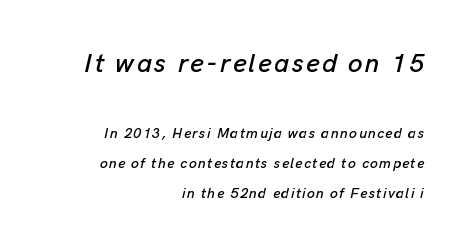
A bare baseline throughout the passage. Characters are canted at an angle relative to the baseline's perpendicular. Visually the block forms a straight wall on the right and a jagged coastline on the left. Size hierarchy here favors the leading block over the trailing one.
